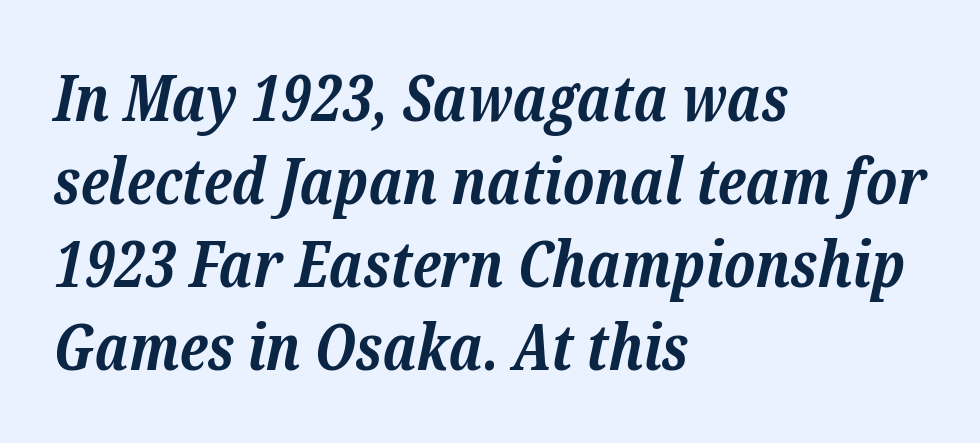
{"serif": "yes", "italic": "yes", "lean": "right", "slant_degrees": 12, "bold": "yes", "weight": "bold", "width": "normal", "stroke_contrast": "low", "x_height": "medium", "monospaced": "no", "underline": "no", "align": "left", "line_spacing": "normal", "line_spacing_ratio": 1.32, "letter_spacing": "normal", "letter_spacing_em": 0.0, "glyph_px": 63}
